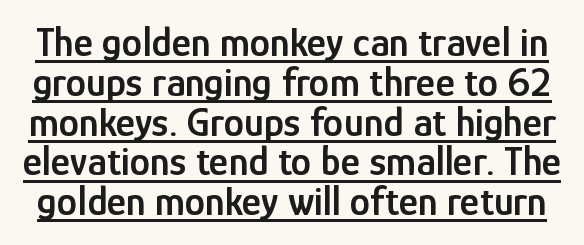
You can tell from the bare stems that sans-serif type was used. Characters remain perfectly vertical along every line. Check the space under the baseline: a stroke is drawn there. This rendering leaves character spacing at its baseline value. You could not count columns in this text — the font is proportionally spaced. Interline gaps are noticeably narrow in this sample.
